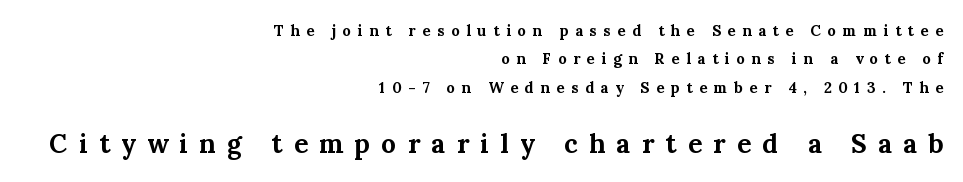
The image shows 26 px bold type, upright; set right-aligned, loose line spacing (1.9x), unusually wide letter spacing (+0.44 em), not underlined; the second (bottom) block is 1.73x larger.
